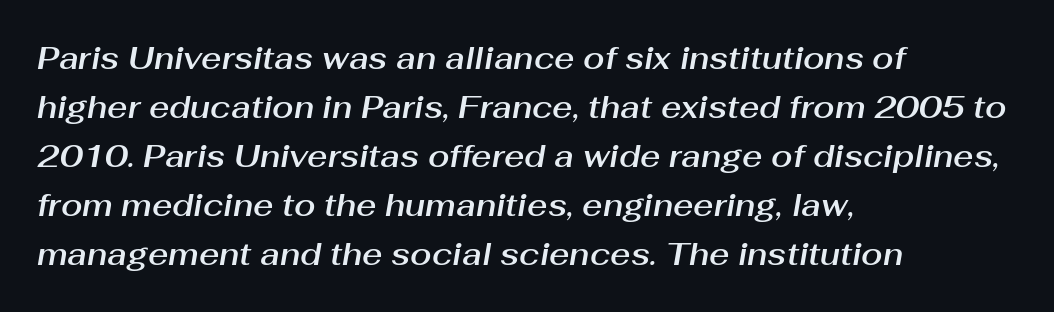
{"italic": "yes", "lean": "right", "slant_degrees": 10, "width": "normal", "stroke_contrast": "medium", "x_height": "medium", "monospaced": "no", "underline": "no", "align": "left", "line_spacing": "normal", "line_spacing_ratio": 1.58, "letter_spacing": "normal", "letter_spacing_em": 0.0, "glyph_px": 31}
